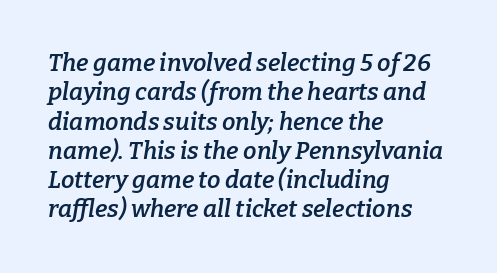
Notice how the stems are inclined rather than vertical — that's the hallmark of italics. Every row of glyphs begins at an identical x-position on the left. What stands out about the letter spacing? Nothing — it is the standard amount. Glance below the letters and you will spot only blank space.
